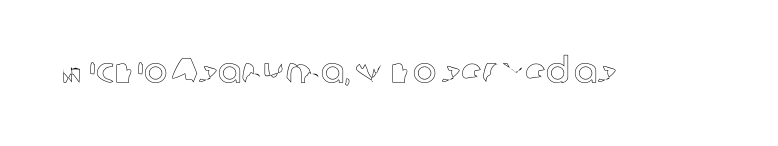
No word sits above an underline. Glyph-to-glyph distance matches everyday printed text. Here the designer chose a conventional face with non-uniform glyph widths. The letters stand upright; this is a roman face.
